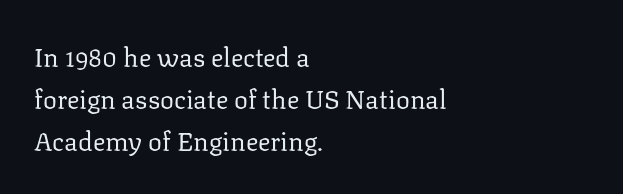
{"italic": "no", "bold": "no", "underline": "no", "align": "left", "line_spacing": "normal", "line_spacing_ratio": 1.62, "letter_spacing": "normal", "letter_spacing_em": 0.0, "glyph_px": 26}
